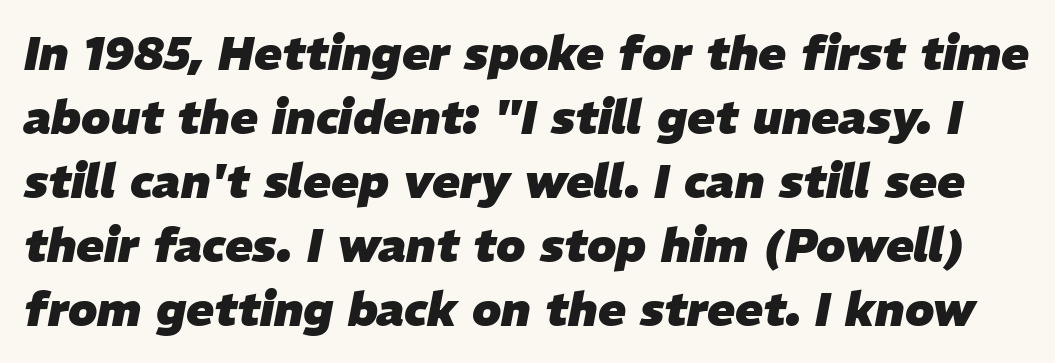
The image shows 46 px heavy type, italic (leaning right); set normal line spacing (1.39x), normal letter spacing, not underlined; low stroke contrast and a medium x-height.
